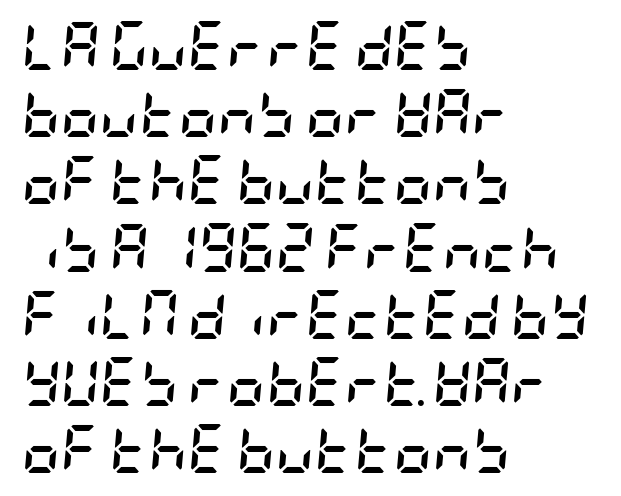
Q: Is the text bold? A: Yes.
Q: Is the text italic (slanted)? A: Yes, it leans right by about 5 degrees.
Q: Is the text underlined? A: No.
Q: How is the paragraph aligned? A: Left-aligned.
Q: Is the spacing between letters normal or unusually wide? A: Normal.
Q: Is the spacing between lines tight, normal or loose? A: Normal.
Q: Width (condensed, normal, or wide)? A: Condensed.
Q: Stroke contrast? A: Low.
Q: x-height? A: Large.
